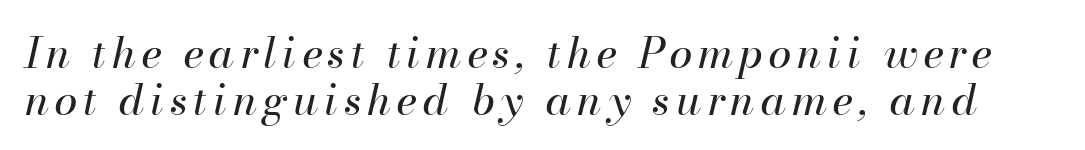
Nobody drew a line under any word here. The axis of the letterforms is tilted away from vertical. In terms of leading, this rendering errs on the cramped side. Here the designer chose a conventional face with non-uniform glyph widths.
